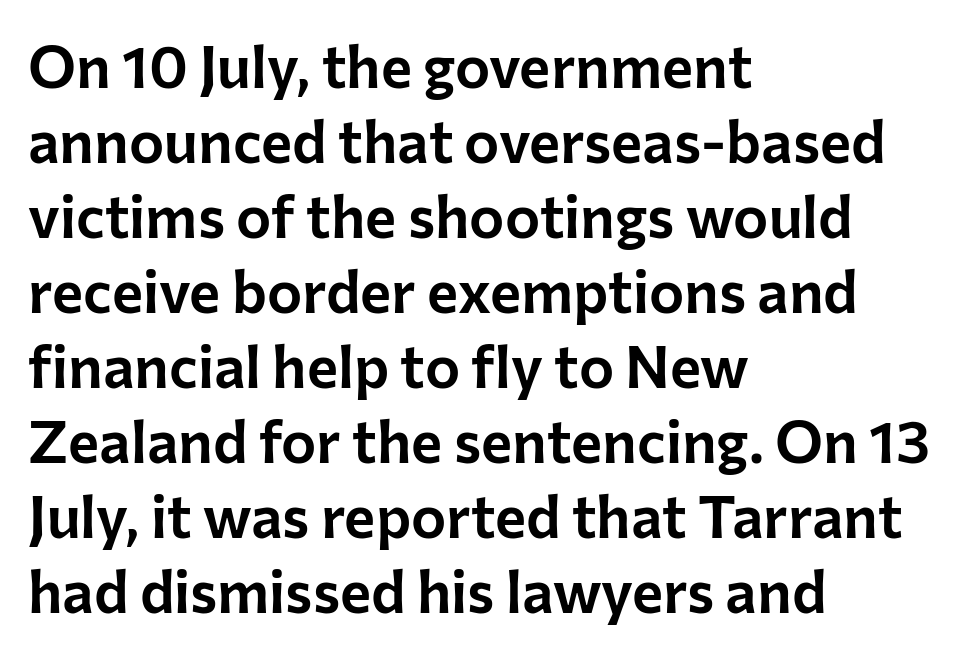
Just letters on the line, the space beneath them empty. The typography opts for an upright posture over an oblique one. Here the designer chose a conventional face with non-uniform glyph widths. Font category for this specimen: sans-serif.
